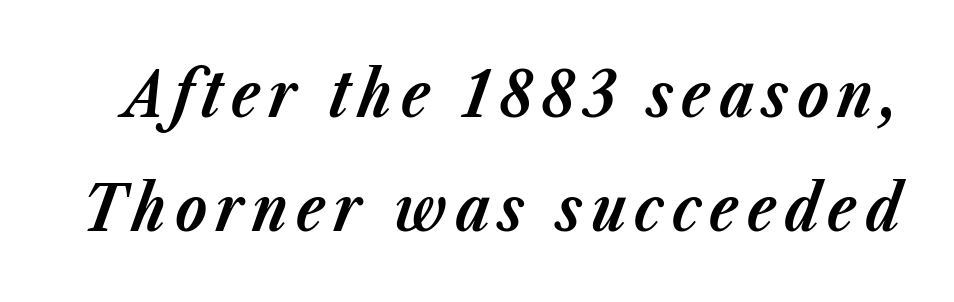
{"italic": "yes", "lean": "right", "slant_degrees": 23, "bold": "yes", "weight": "bold", "width": "normal", "stroke_contrast": "low", "x_height": "medium", "monospaced": "no", "underline": "no", "line_spacing_ratio": 1.78, "glyph_px": 64}
